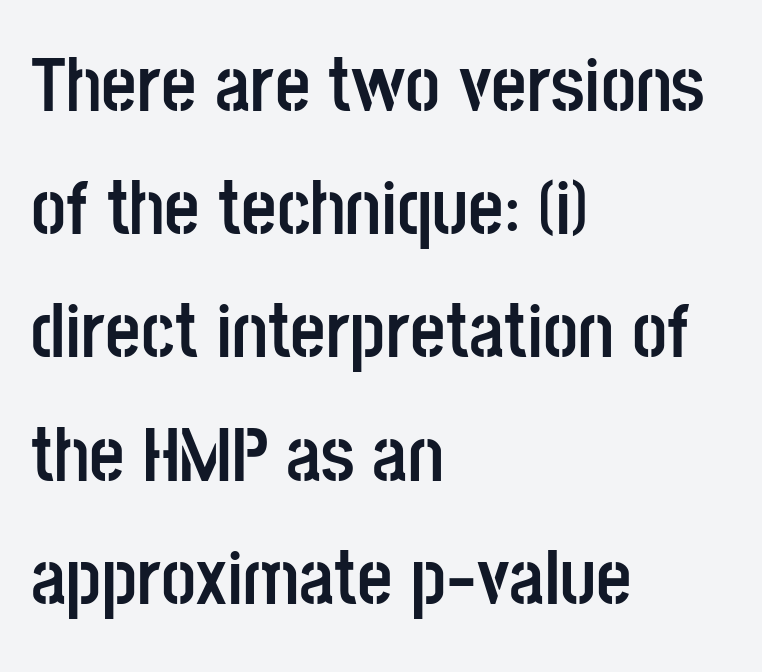
{"serif": "no", "italic": "no", "bold": "yes", "weight": "semibold", "width": "condensed", "stroke_contrast": "low", "x_height": "large", "monospaced": "no", "underline": "no", "align": "left", "line_spacing": "normal", "line_spacing_ratio": 1.6, "letter_spacing": "normal", "letter_spacing_em": 0.0, "glyph_px": 77}
